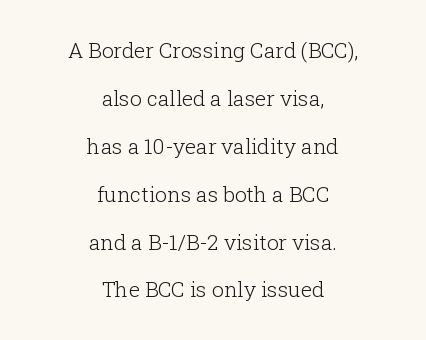
Q: Is the text bold? A: No.
Q: Is the text italic (slanted)? A: No, it is upright.
Q: Is the text underlined? A: No.
Q: How is the paragraph aligned? A: Centered.
Q: Is the spacing between letters normal or unusually wide? A: Normal.
Q: Is the spacing between lines tight, normal or loose? A: Loose.
